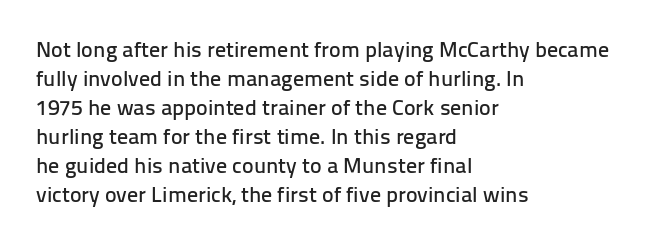
Q: Is the text italic (slanted)? A: No, it is upright.
Q: Is the text underlined? A: No.
Q: How is the paragraph aligned? A: Left-aligned.
Q: Is the spacing between letters normal or unusually wide? A: Normal.
Q: Is the spacing between lines tight, normal or loose? A: Normal.
